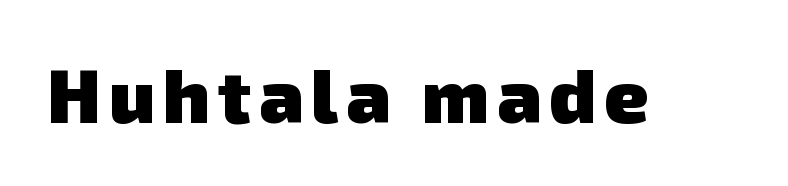
{"serif": "no", "bold": "yes", "weight": "heavy", "width": "normal", "stroke_contrast": "low", "x_height": "medium", "monospaced": "no", "underline": "no", "glyph_px": 76}
